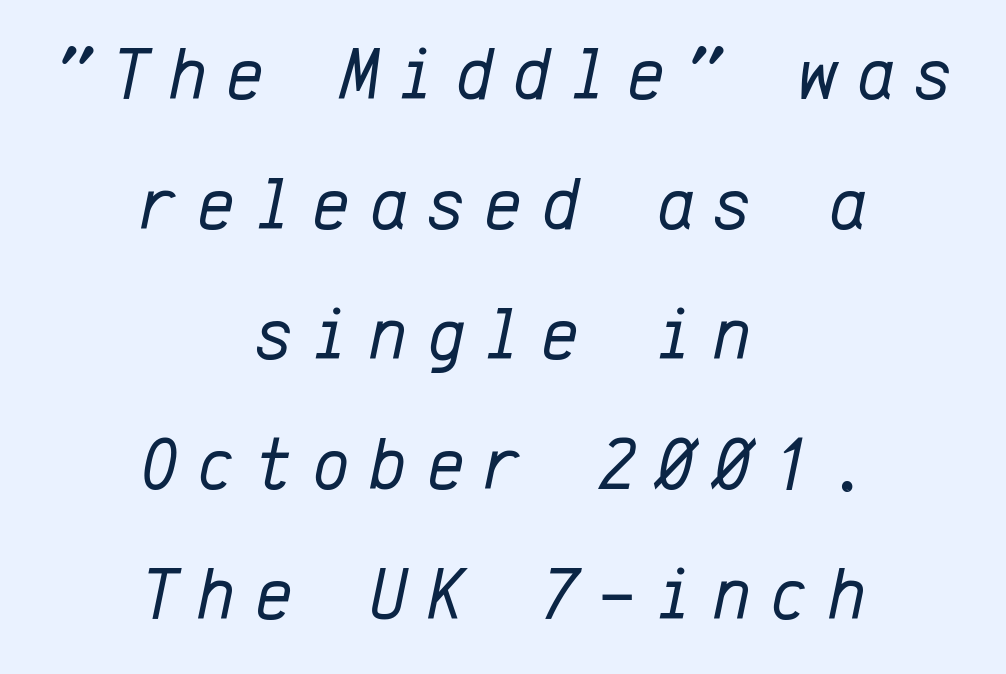
Q: Is the text bold? A: No.
Q: Is the text italic (slanted)? A: Yes, it leans right by about 12 degrees.
Q: Is the text underlined? A: No.
Q: How is the paragraph aligned? A: Centered.
Q: Is the spacing between letters normal or unusually wide? A: Unusually wide.
Q: Width (condensed, normal, or wide)? A: Normal.
Q: Stroke contrast? A: Low.
Q: x-height? A: Medium.
Q: Monospaced? A: Yes.
